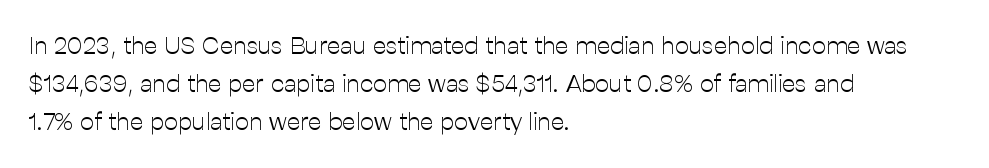
Q: Is the text bold? A: No.
Q: Is the text italic (slanted)? A: No, it is upright.
Q: Is the text underlined? A: No.
Q: How is the paragraph aligned? A: Left-aligned.
Q: Is the spacing between letters normal or unusually wide? A: Normal.
Q: Is the spacing between lines tight, normal or loose? A: Normal.
